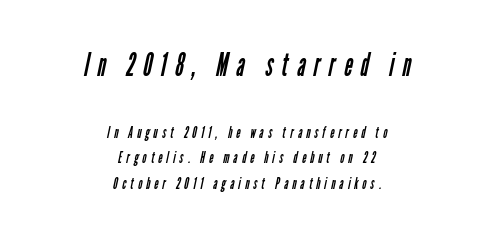
The image shows 32 px regular-weight, condensed sans-serif type; set centered, normal line spacing (1.6x), unusually wide letter spacing (+0.26 em), not underlined; the first (top) block is 2.0x larger; low stroke contrast and a medium x-height.
